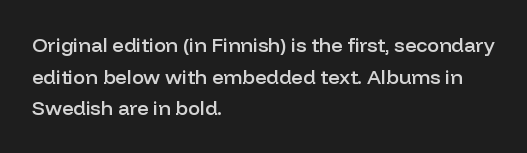
Q: Is the text bold? A: Semi-bold.
Q: Is the text italic (slanted)? A: No, it is upright.
Q: Is the text underlined? A: No.
Q: How is the paragraph aligned? A: Left-aligned.
Q: Is the spacing between letters normal or unusually wide? A: Normal.
Q: Is the spacing between lines tight, normal or loose? A: Normal.
